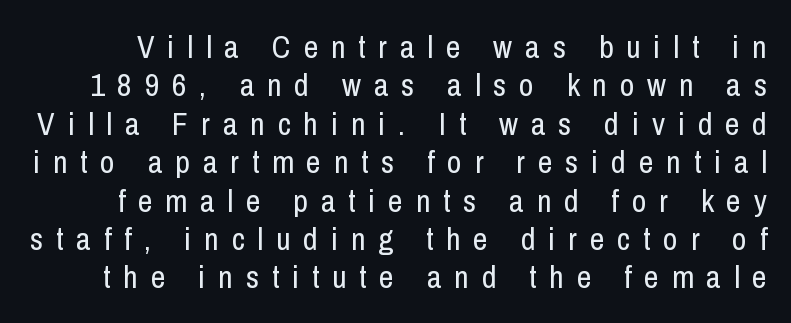
The letters stand straight up with perfectly vertical stems. Varying glyph widths throughout — classic text-font behaviour. Words appear elongated and porous because spacing is wide. A typesetter would label this face a sans. No chunkiness to these letters — they're not bold.
